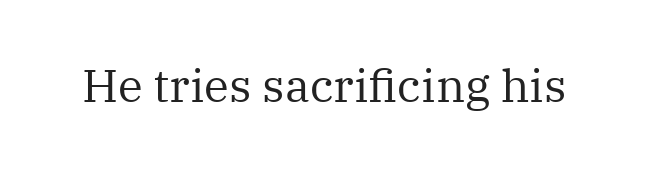
Q: Is the text bold? A: No.
Q: Is the text italic (slanted)? A: No, it is upright.
Q: Is the typeface a serif or a sans-serif typeface? A: Serif.
Q: Is the text underlined? A: No.
Q: Is the spacing between letters normal or unusually wide? A: Normal.
Q: Width (condensed, normal, or wide)? A: Normal.
Q: Stroke contrast? A: Medium.
Q: x-height? A: Medium.
Q: Monospaced? A: No.
